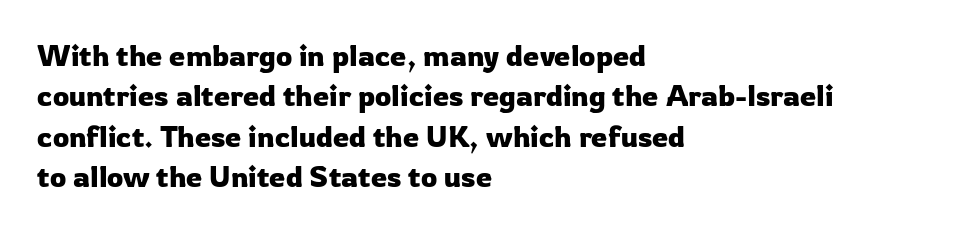
A normal amount of white space separates one row of letters from the next. A typesetter would label this face a sans. The tracking reads as untouched default to a designer's eye. Bare-footed words on every line.
